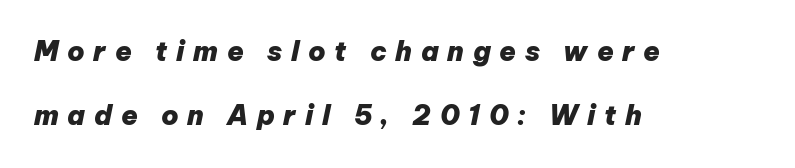
The image shows 27 px bold type, italic (leaning right); set left-aligned, loose line spacing (2.38x), unusually wide letter spacing (+0.32 em), not underlined.
